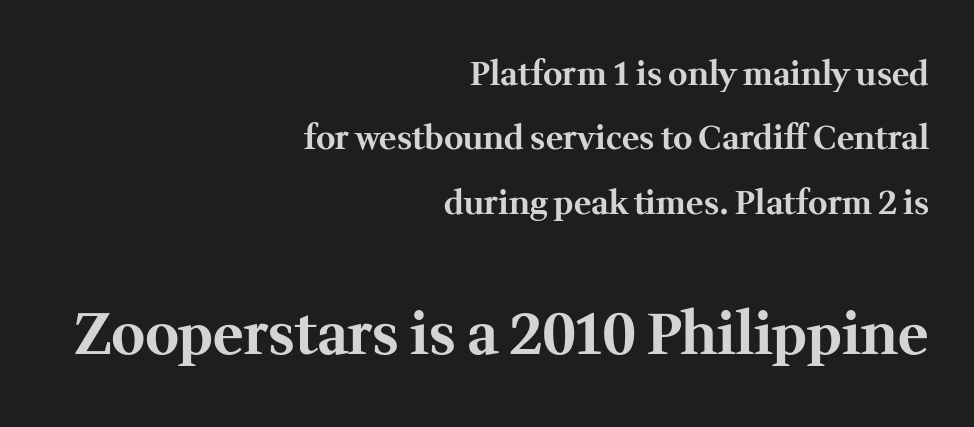
Q: Is the text bold? A: Yes.
Q: Is the text italic (slanted)? A: No, it is upright.
Q: Is the typeface a serif or a sans-serif typeface? A: Serif.
Q: Is the text underlined? A: No.
Q: How is the paragraph aligned? A: Right-aligned.
Q: Is the spacing between letters normal or unusually wide? A: Normal.
Q: Is the spacing between lines tight, normal or loose? A: Loose.
Q: Which block of text is set in a larger size, the first (top) or the second (bottom)? A: The second (bottom) one.
Q: Width (condensed, normal, or wide)? A: Normal.
Q: Stroke contrast? A: Medium.
Q: x-height? A: Medium.
Q: Monospaced? A: No.
